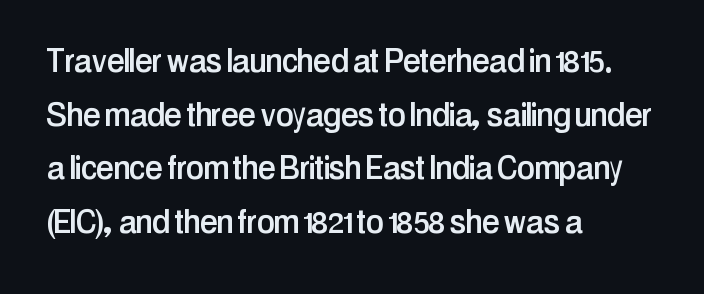
The letters sit at their default tracking, neither squeezed nor spread. Visually the block forms a straight wall on the left and a jagged coastline on the right. Quick note: interline space is typical. Look at the bottom of the vertical strokes: they stop flat, with no serifs.
